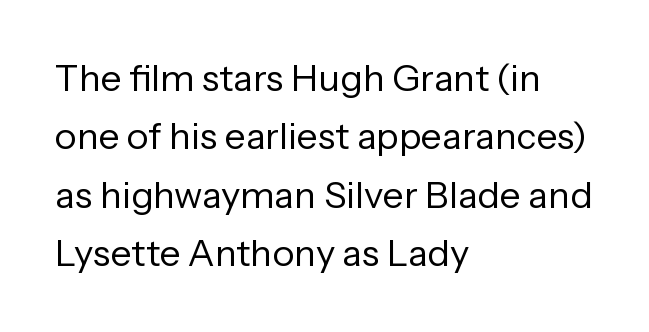
Note the varied advance widths — an 'i' is clearly narrower than an 'm'. A classic flush-left, rag-right setting is used for this passage. Caption: face not bold, strokes unweighted. The passage shown is typeset with a sans-serif family. There is no visible air inserted between adjacent glyphs.
